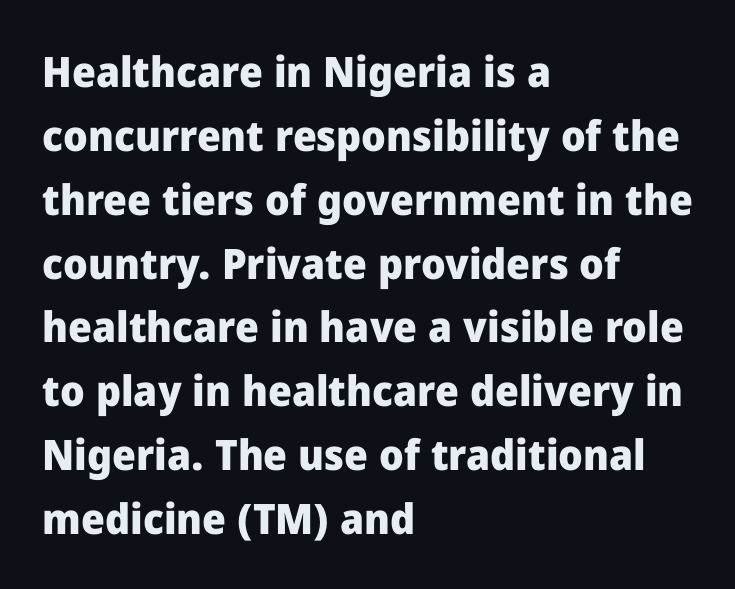
{"serif": "no", "italic": "no", "bold": "yes", "weight": "heavy", "width": "normal", "stroke_contrast": "low", "x_height": "medium", "monospaced": "no", "underline": "no", "align": "left", "line_spacing": "normal", "line_spacing_ratio": 1.52, "letter_spacing": "normal", "letter_spacing_em": 0.0, "glyph_px": 42}
